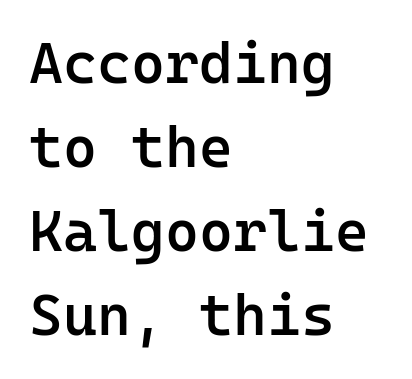
The image shows 58 px semibold sans-serif type, upright, monospaced; set left-aligned, normal line spacing (1.45x), normal letter spacing, not underlined; low stroke contrast and a medium x-height.
